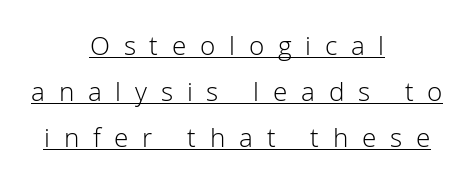
Q: Is the text bold? A: No.
Q: Is the text italic (slanted)? A: No, it is upright.
Q: Is the typeface a serif or a sans-serif typeface? A: Sans-serif.
Q: Is the text underlined? A: Yes.
Q: How is the paragraph aligned? A: Centered.
Q: Is the spacing between letters normal or unusually wide? A: Unusually wide.
Q: Is the spacing between lines tight, normal or loose? A: Normal.
Q: Width (condensed, normal, or wide)? A: Normal.
Q: Stroke contrast? A: Low.
Q: x-height? A: Medium.
Q: Monospaced? A: No.
